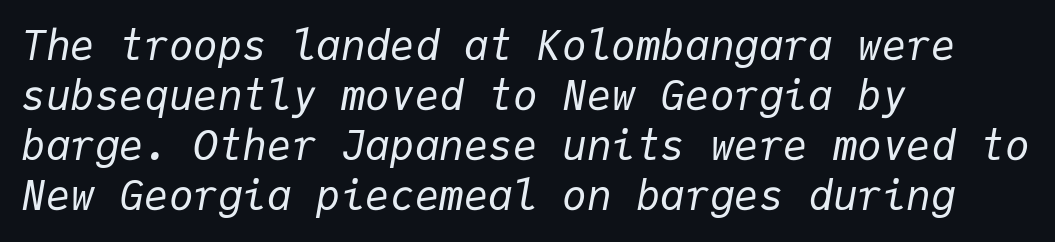
Q: Is the text bold? A: No.
Q: Is the text italic (slanted)? A: Yes, it leans right by about 9 degrees.
Q: Is the text underlined? A: No.
Q: How is the paragraph aligned? A: Left-aligned.
Q: Is the spacing between letters normal or unusually wide? A: Normal.
Q: Width (condensed, normal, or wide)? A: Normal.
Q: Stroke contrast? A: Low.
Q: x-height? A: Medium.
Q: Monospaced? A: Yes.
